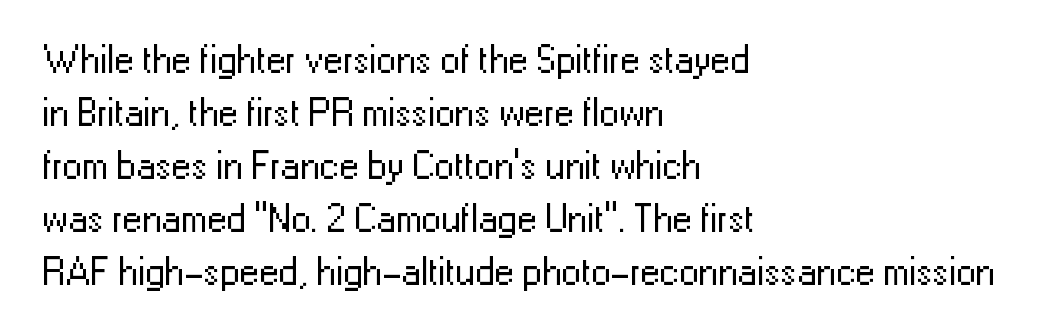
Q: Is the text bold? A: No.
Q: Is the text italic (slanted)? A: No, it is upright.
Q: Is the typeface a serif or a sans-serif typeface? A: Sans-serif.
Q: Is the text underlined? A: No.
Q: How is the paragraph aligned? A: Left-aligned.
Q: Is the spacing between letters normal or unusually wide? A: Normal.
Q: Is the spacing between lines tight, normal or loose? A: Normal.
Q: Width (condensed, normal, or wide)? A: Normal.
Q: Stroke contrast? A: Low.
Q: x-height? A: Medium.
Q: Monospaced? A: No.
